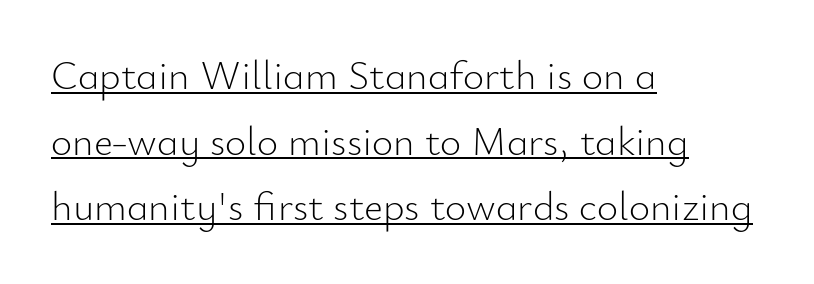
Q: Is the text bold? A: No.
Q: Is the text italic (slanted)? A: No, it is upright.
Q: Is the typeface a serif or a sans-serif typeface? A: Sans-serif.
Q: Is the text underlined? A: Yes.
Q: How is the paragraph aligned? A: Left-aligned.
Q: Is the spacing between letters normal or unusually wide? A: Normal.
Q: Is the spacing between lines tight, normal or loose? A: Normal.
Q: Width (condensed, normal, or wide)? A: Normal.
Q: Stroke contrast? A: Low.
Q: x-height? A: Small.
Q: Monospaced? A: No.
